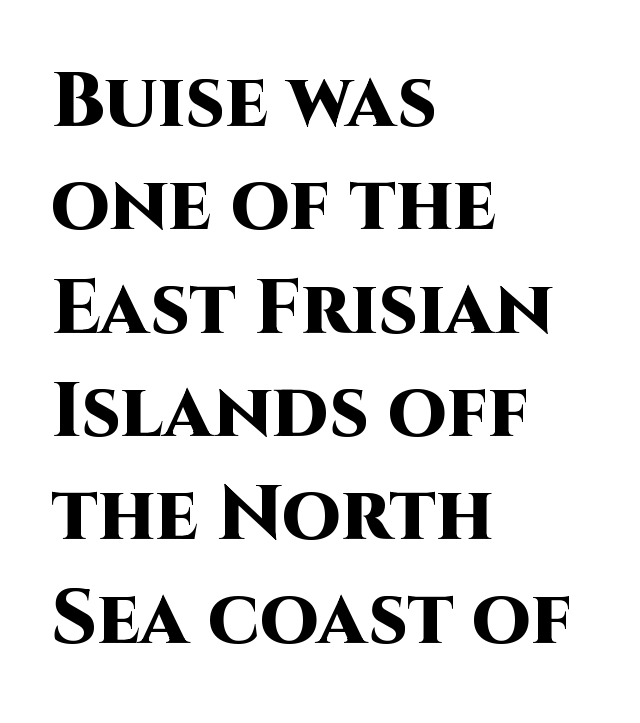
The image shows 76 px heavy sans-serif type, upright; set left-aligned, normal line spacing (1.36x), normal letter spacing, not underlined; high stroke contrast and a large x-height.
